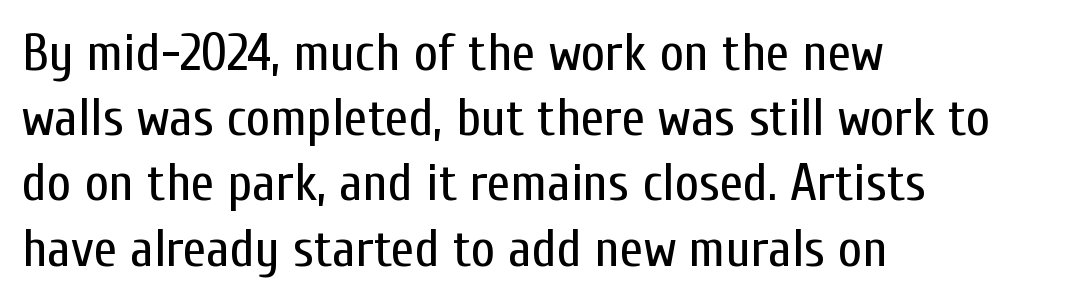
Where is the straight margin? On the left. Note the varied advance widths — an 'i' is clearly narrower than an 'm'. Students, note that the glyphs here touch the page at normal intervals. Weight: in the light-to-regular range.
